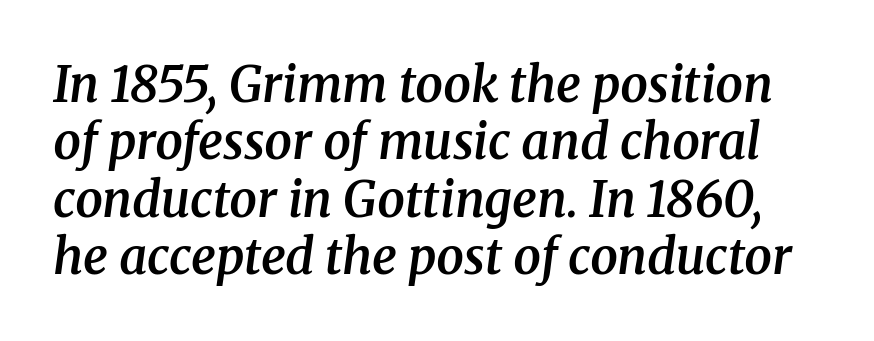
{"serif": "yes", "italic": "yes", "lean": "right", "slant_degrees": 8, "bold": "semi", "weight": "semibold", "width": "normal", "stroke_contrast": "medium", "x_height": "medium", "monospaced": "no", "underline": "no", "line_spacing_ratio": 1.17, "letter_spacing": "normal", "letter_spacing_em": 0.0, "glyph_px": 49}
